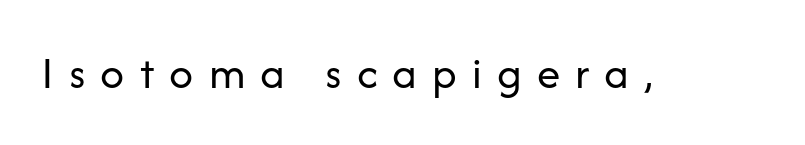
The image shows 47 px regular-weight sans-serif type, upright; set unusually wide letter spacing (+0.32 em), not underlined; low stroke contrast and a medium x-height.
